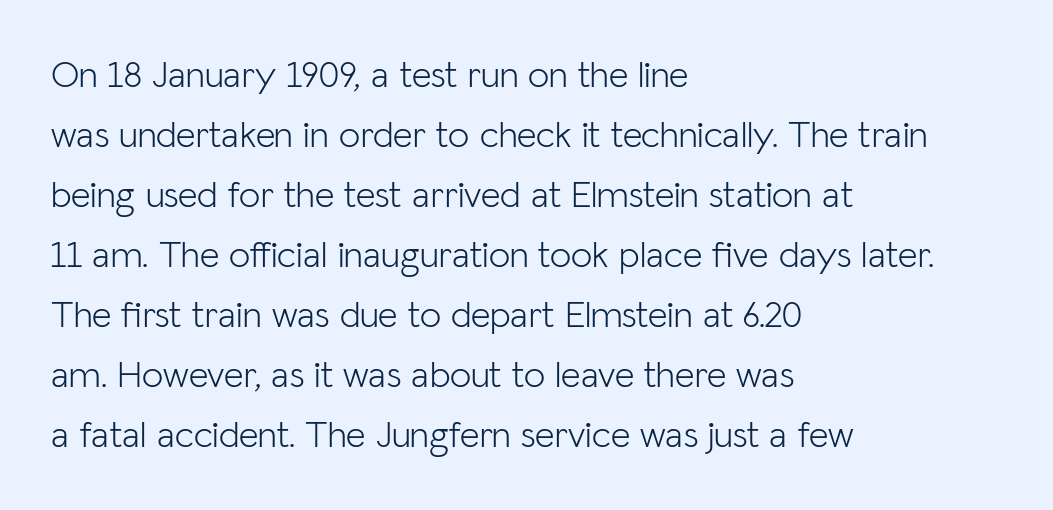
{"serif": "no", "italic": "no", "bold": "no", "weight": "light", "width": "normal", "stroke_contrast": "low", "x_height": "medium", "monospaced": "no", "underline": "no", "align": "left", "line_spacing": "normal", "line_spacing_ratio": 1.58, "letter_spacing": "normal", "letter_spacing_em": 0.0, "glyph_px": 38}
